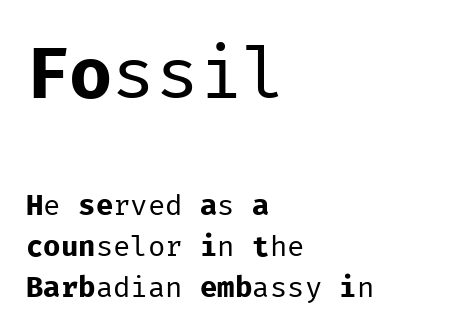
Q: Is the text bold? A: No.
Q: Is the text italic (slanted)? A: No, it is upright.
Q: Is the typeface a serif or a sans-serif typeface? A: Sans-serif.
Q: Is the text underlined? A: No.
Q: How is the paragraph aligned? A: Left-aligned.
Q: Is the spacing between letters normal or unusually wide? A: Normal.
Q: Is the spacing between lines tight, normal or loose? A: Normal.
Q: Which block of text is set in a larger size, the first (top) or the second (bottom)? A: The first (top) one.
Q: Width (condensed, normal, or wide)? A: Normal.
Q: Stroke contrast? A: Low.
Q: x-height? A: Medium.
Q: Monospaced? A: Yes.
